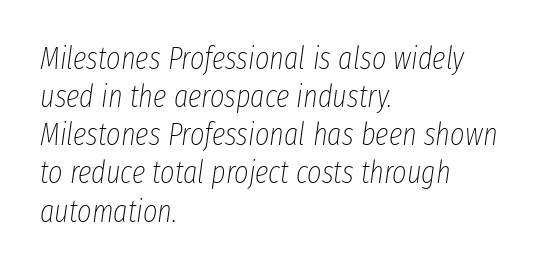
Every row of glyphs begins at an identical x-position on the left. Descenders are the only things crossing below the line. Does the lettering tilt? It does — this is italic. Compared with typical body copy, the letter spacing here is the same.
